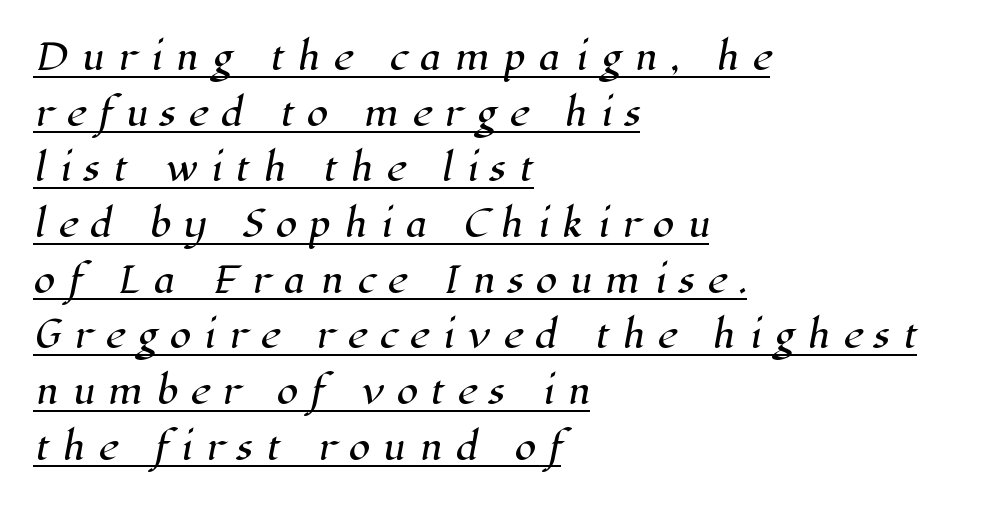
{"serif": "yes", "width": "normal", "stroke_contrast": "high", "x_height": "medium", "monospaced": "no", "underline": "yes", "align": "left", "line_spacing": "normal", "line_spacing_ratio": 1.59, "letter_spacing": "wide", "letter_spacing_em": 0.35, "glyph_px": 35}
